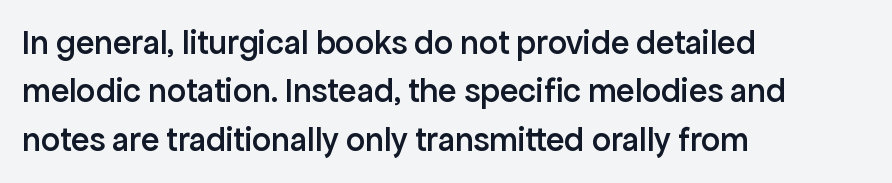
{"serif": "no", "italic": "no", "bold": "semi", "weight": "semibold", "width": "normal", "stroke_contrast": "low", "x_height": "medium", "monospaced": "no", "underline": "no", "align": "left", "line_spacing": "normal", "line_spacing_ratio": 1.42, "letter_spacing": "normal", "letter_spacing_em": 0.0, "glyph_px": 34}
